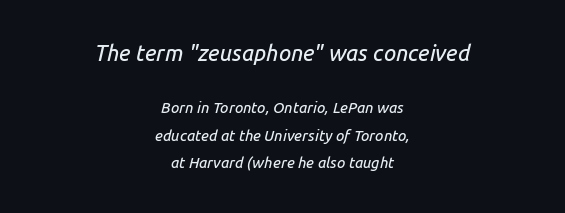
Clear beneath every line of the passage. The letters in the upper block stand taller than those in the block below. The compositor balanced each line on the midline. Glyph-to-glyph distance matches everyday printed text. The glyphs look as if they've been sheared to an angle.
